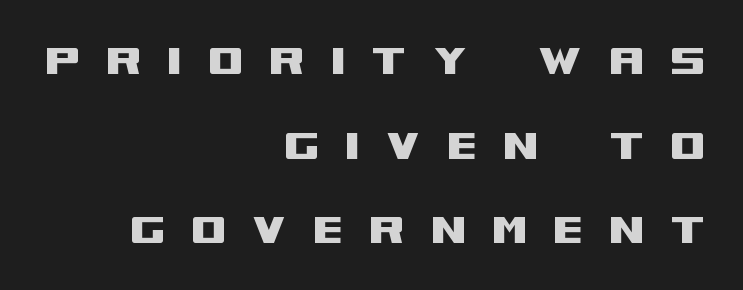
Display-style spreading of the glyphs; the letterfit is very open. I'd call this a sans setting — the letters go barefoot. Quick note: interline space is typical. Character widths vary here, with narrow letters taking less room than wide ones. If you drew a ruler down the right edge, every line would touch it.
